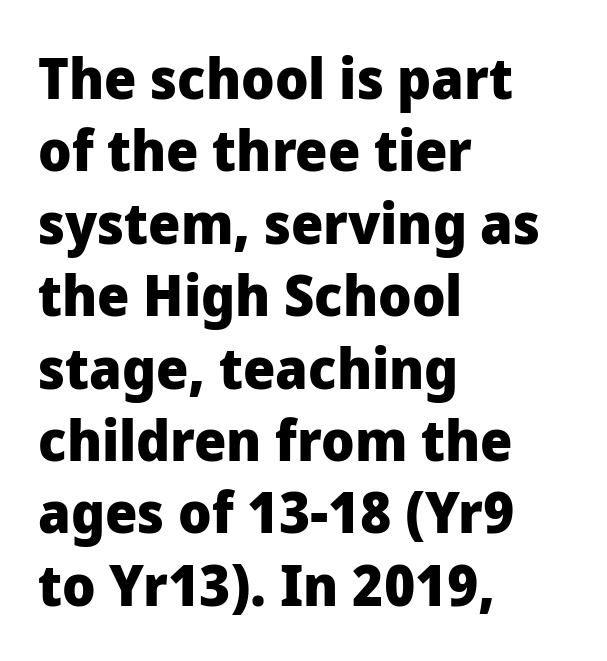
Descenders are the only things crossing below the line. In terms of letterform style, serifs are entirely absent. These lines sit exactly where default settings would place them. Which margin do the lines hug? The left one — the right edge is uneven. Notice how thick the strokes are: this is what a full bold looks like.
